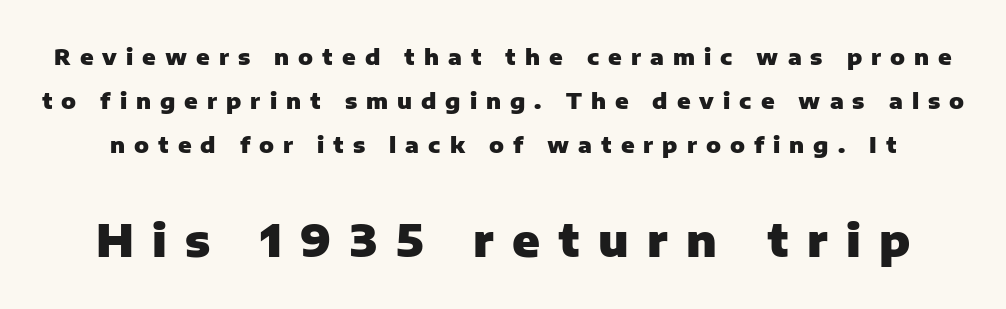
Q: Is the text bold? A: Yes.
Q: Is the text italic (slanted)? A: No, it is upright.
Q: Is the typeface a serif or a sans-serif typeface? A: Sans-serif.
Q: Is the text underlined? A: No.
Q: Is the spacing between letters normal or unusually wide? A: Unusually wide.
Q: Is the spacing between lines tight, normal or loose? A: Loose.
Q: Which block of text is set in a larger size, the first (top) or the second (bottom)? A: The second (bottom) one.
Q: Width (condensed, normal, or wide)? A: Normal.
Q: Stroke contrast? A: Low.
Q: x-height? A: Medium.
Q: Monospaced? A: No.
